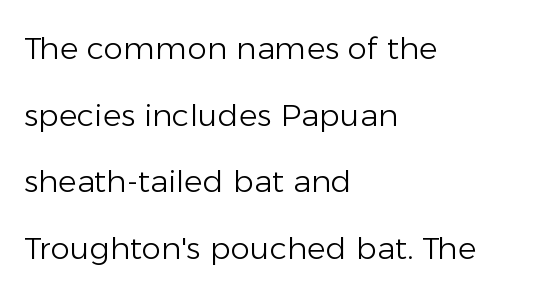
{"serif": "no", "italic": "no", "bold": "no", "weight": "light", "width": "normal", "stroke_contrast": "low", "x_height": "medium", "monospaced": "no", "underline": "no", "align": "left", "line_spacing": "loose", "line_spacing_ratio": 2.15, "letter_spacing": "normal", "letter_spacing_em": 0.0, "glyph_px": 31}
